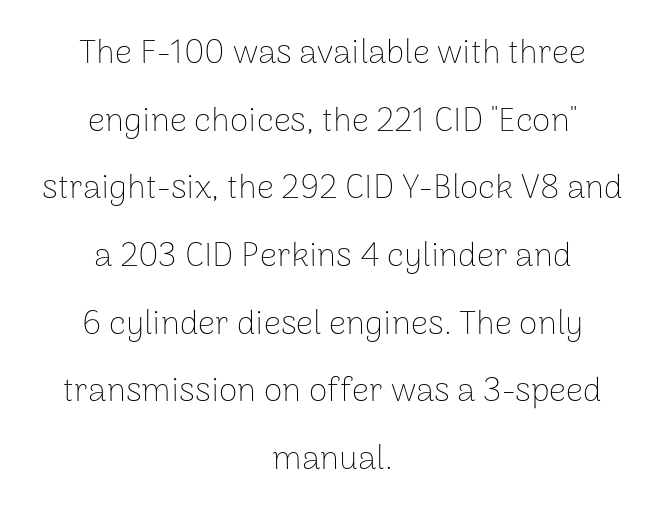
Is the stroke heavy? The answer is a plain regular-or-lighter. This sample has the flowing, uneven cadence of proportional lettering. Horizontal alignment here is central, giving a formal, balanced look. The space between consecutive lines is lavish. Inter-character spacing is left at the font's built-in metrics.
